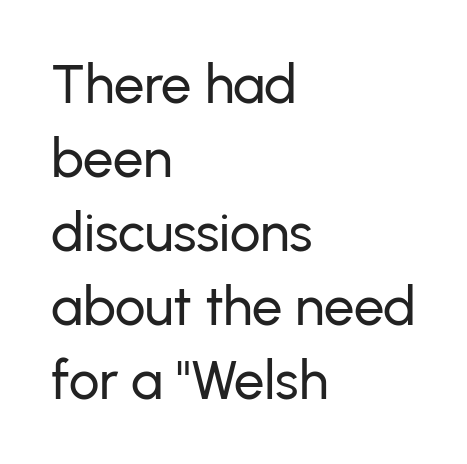
Visually the block forms a straight wall on the left and a jagged coastline on the right. The area under the type is left untouched. Is there much room between lines? A standard amount, neither cramped nor airy. This sample uses a sans-serif face. Tracking value appears to be zero — textbook default spacing. A typesetter would call this proportional, since set widths differ per character.
